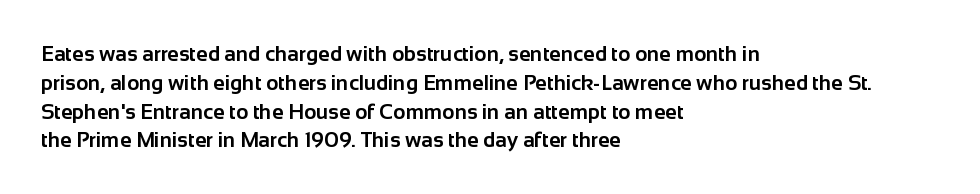
Leftover space on each line is placed entirely after the last word. The baseline area is clear. Tracking value appears to be zero — textbook default spacing. Is the type bold? Yes — the strokes are clearly thick and heavy.
